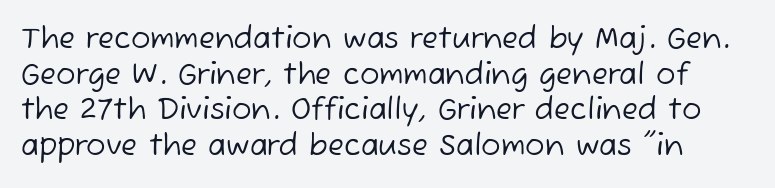
The image shows 29 px regular-weight sans-serif type; set line spacing 1.23x, normal letter spacing, not underlined; low stroke contrast and a medium x-height.
